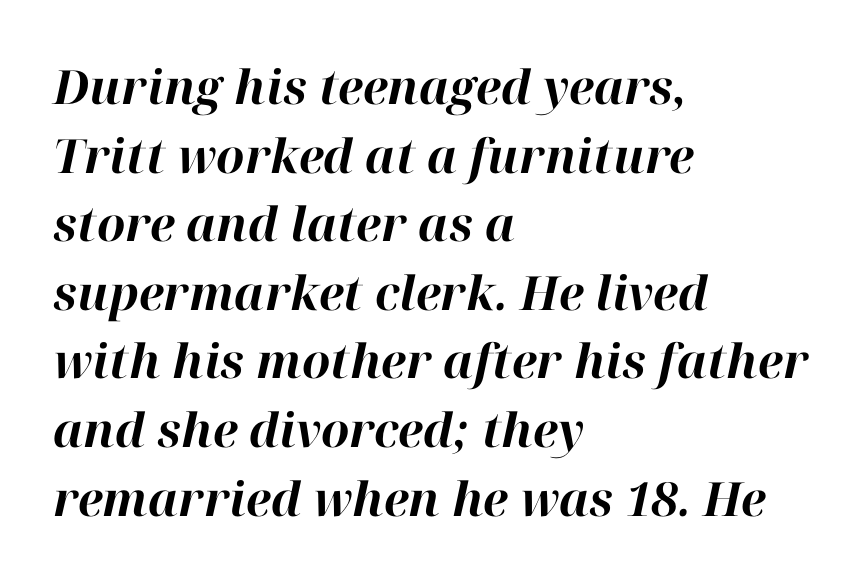
{"italic": "yes", "lean": "right", "slant_degrees": 12, "bold": "yes", "weight": "bold", "width": "normal", "stroke_contrast": "high", "x_height": "medium", "monospaced": "no", "underline": "no", "align": "left", "line_spacing": "normal", "line_spacing_ratio": 1.46, "letter_spacing": "normal", "letter_spacing_em": 0.0, "glyph_px": 47}
